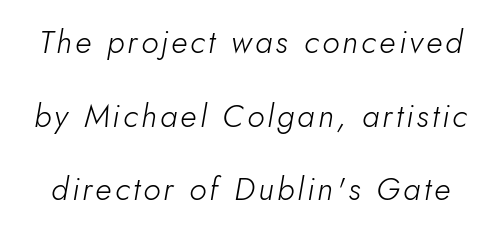
Q: Is the text bold? A: No.
Q: Is the text italic (slanted)? A: Yes, it leans right by about 10 degrees.
Q: Is the text underlined? A: No.
Q: Is the spacing between lines tight, normal or loose? A: Loose.
Q: Width (condensed, normal, or wide)? A: Normal.
Q: Stroke contrast? A: Low.
Q: x-height? A: Small.
Q: Monospaced? A: No.
